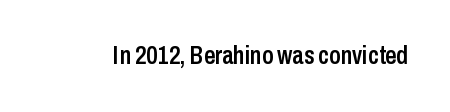
The image shows 25 px text type, upright; set normal letter spacing, not underlined.
